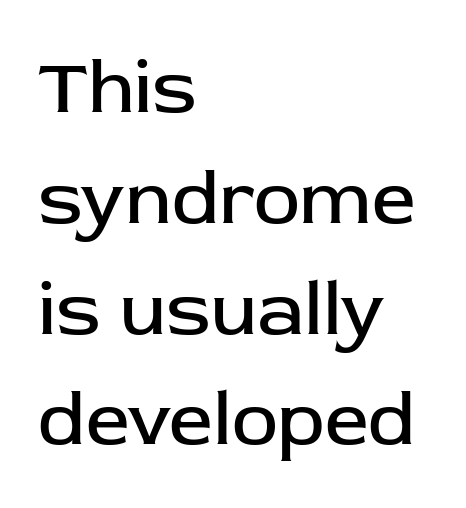
Is there any slant? The stems are plumb. The glyphs in this specimen are sans serif. Short note: letters normally spaced. The weight tops out at a normal text grade. Honestly, the row spacing looks completely unremarkable. Underline: absent.
